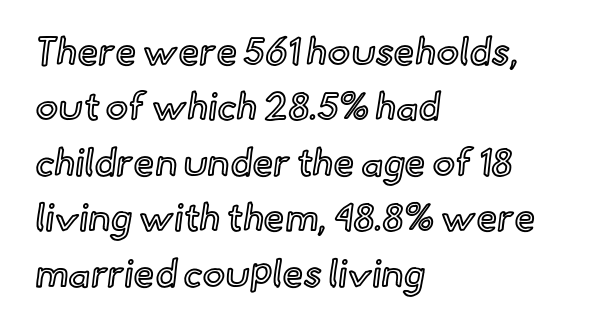
Descender tails drop into unmarked territory. A student would call this left alignment; a typographer would say flush left, rag right. Nothing unusual about the tracking: characters are spaced as the font intends. Character widths vary here, with narrow letters taking less room than wide ones.
